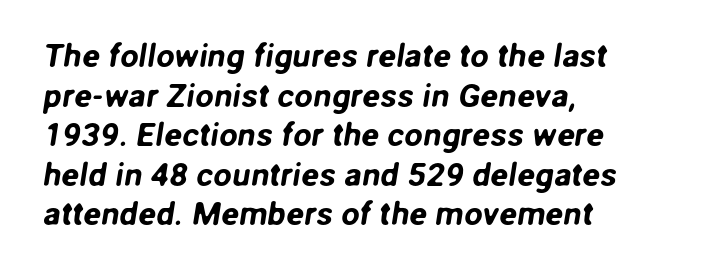
{"serif": "no", "width": "normal", "stroke_contrast": "low", "x_height": "medium", "monospaced": "no", "underline": "no", "align": "left", "line_spacing_ratio": 1.2, "letter_spacing": "normal", "letter_spacing_em": 0.0, "glyph_px": 33}
